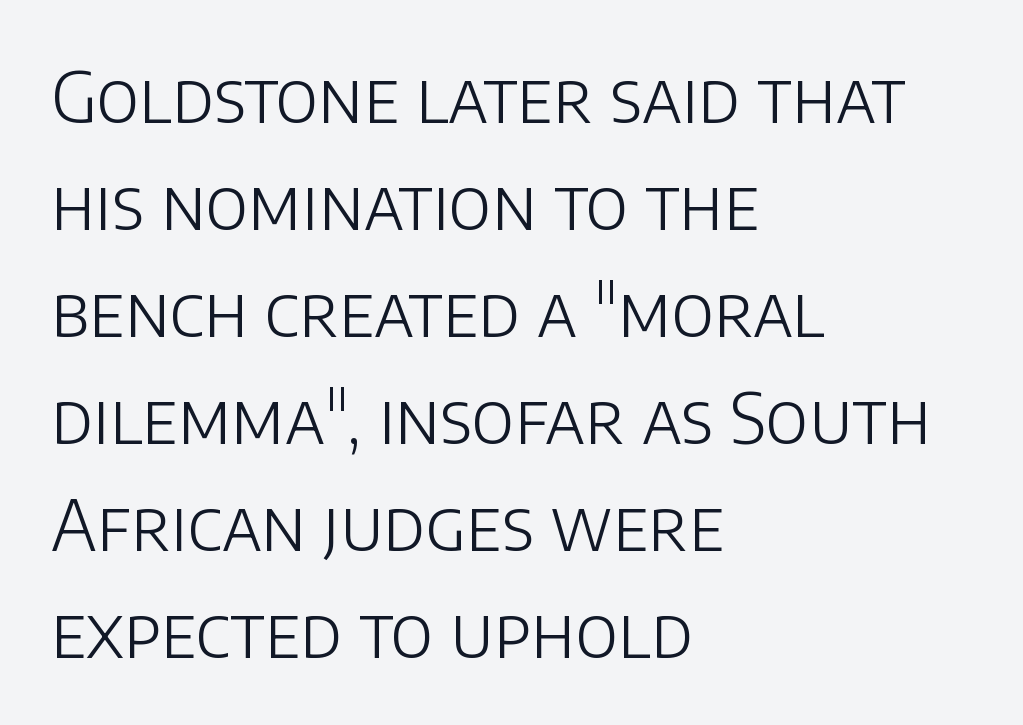
{"serif": "no", "italic": "no", "bold": "no", "weight": "light", "width": "normal", "stroke_contrast": "low", "x_height": "large", "monospaced": "no", "underline": "no", "align": "left", "line_spacing": "normal", "line_spacing_ratio": 1.55, "letter_spacing": "normal", "letter_spacing_em": 0.0, "glyph_px": 69}
